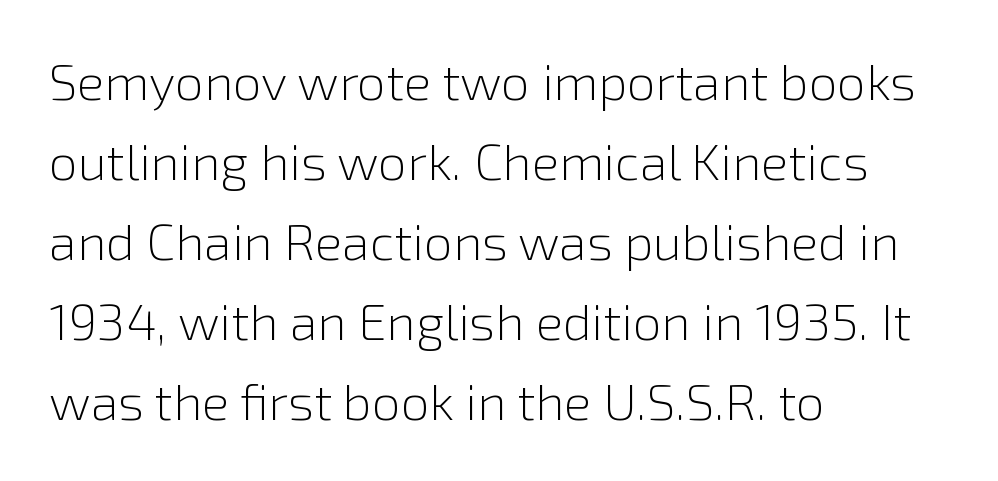
Q: Is the text bold? A: No.
Q: Is the text italic (slanted)? A: No, it is upright.
Q: Is the typeface a serif or a sans-serif typeface? A: Sans-serif.
Q: Is the text underlined? A: No.
Q: How is the paragraph aligned? A: Left-aligned.
Q: Is the spacing between letters normal or unusually wide? A: Normal.
Q: Is the spacing between lines tight, normal or loose? A: Normal.
Q: Width (condensed, normal, or wide)? A: Normal.
Q: x-height? A: Medium.
Q: Monospaced? A: No.
